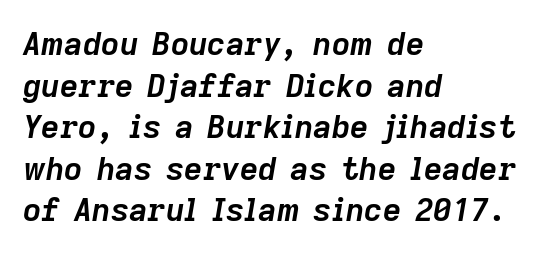
Q: Is the text bold? A: Yes.
Q: Is the text italic (slanted)? A: Yes, it leans right by about 9 degrees.
Q: Is the text underlined? A: No.
Q: How is the paragraph aligned? A: Left-aligned.
Q: Is the spacing between letters normal or unusually wide? A: Normal.
Q: Is the spacing between lines tight, normal or loose? A: Normal.
Q: Width (condensed, normal, or wide)? A: Normal.
Q: Stroke contrast? A: Low.
Q: x-height? A: Medium.
Q: Monospaced? A: No.
